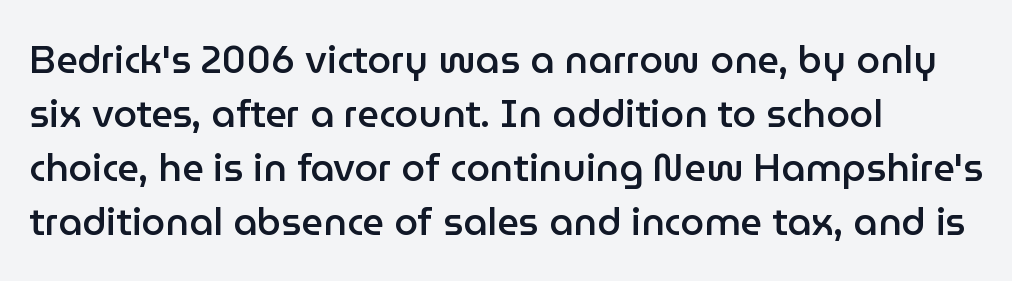
The image shows 38 px semibold sans-serif type, upright; set left-aligned, normal line spacing (1.42x), normal letter spacing, not underlined; low stroke contrast and a medium x-height.
